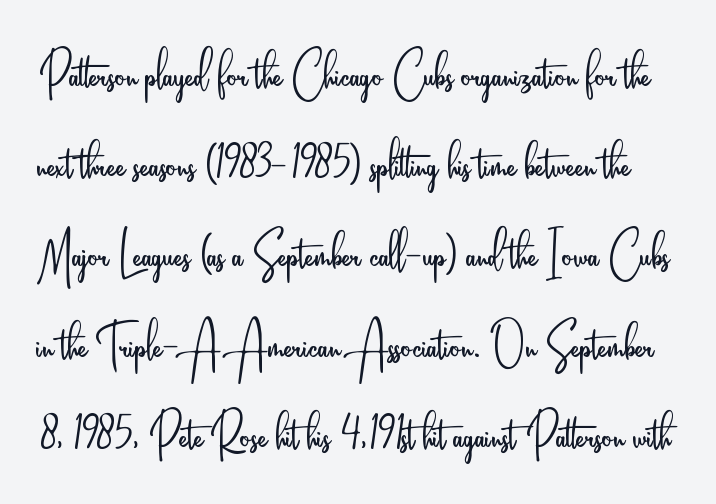
Q: Is the text bold? A: No.
Q: Is the typeface a serif or a sans-serif typeface? A: Sans-serif.
Q: Is the text underlined? A: No.
Q: Is the spacing between letters normal or unusually wide? A: Normal.
Q: Is the spacing between lines tight, normal or loose? A: Normal.
Q: Width (condensed, normal, or wide)? A: Condensed.
Q: Stroke contrast? A: Low.
Q: x-height? A: Small.
Q: Monospaced? A: No.
